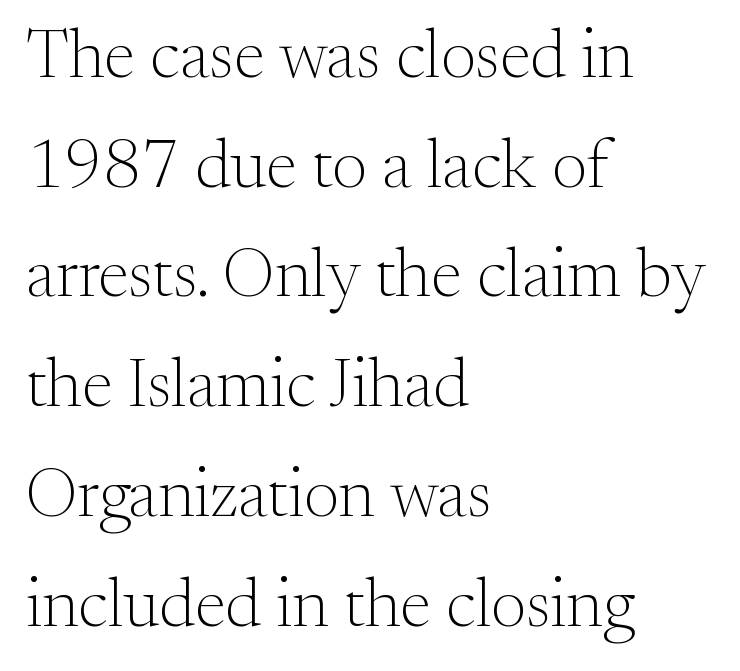
The image shows 69 px light serif type, upright; set left-aligned, normal line spacing (1.59x), normal letter spacing, not underlined; medium stroke contrast and a small x-height.
